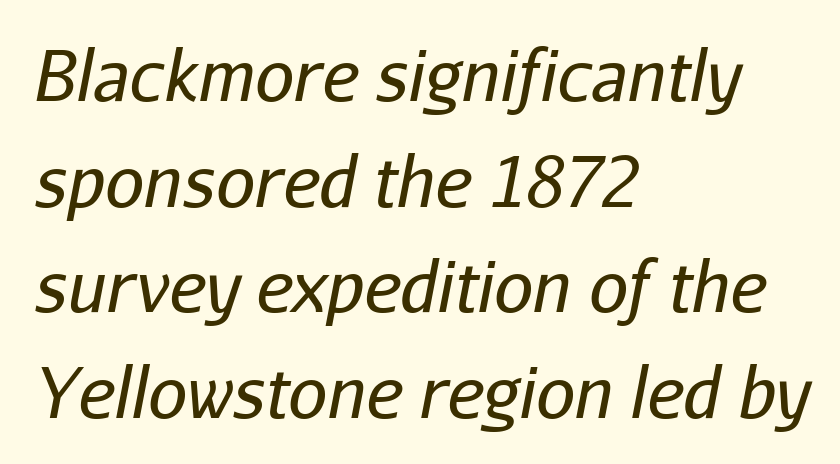
Q: Is the text bold? A: No.
Q: Is the text italic (slanted)? A: Yes, it leans right by about 11 degrees.
Q: Is the text underlined? A: No.
Q: How is the paragraph aligned? A: Left-aligned.
Q: Is the spacing between letters normal or unusually wide? A: Normal.
Q: Is the spacing between lines tight, normal or loose? A: Normal.
Q: Width (condensed, normal, or wide)? A: Normal.
Q: Stroke contrast? A: Low.
Q: x-height? A: Medium.
Q: Monospaced? A: No.
